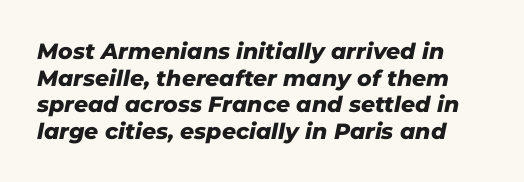
The image shows 22 px bold type, italic (leaning right); set line spacing 1.21x, normal letter spacing, not underlined.
